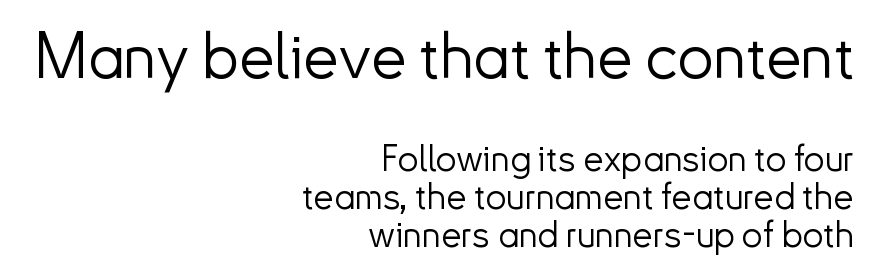
Spacing verdict: proportional, widths tailored to each character. Italic? Not at all — the glyphs are vertical. The lines in this sample share a right terminus and differ only in where they begin. Quick note: underline off. Caption: standard tracking, unaltered.
